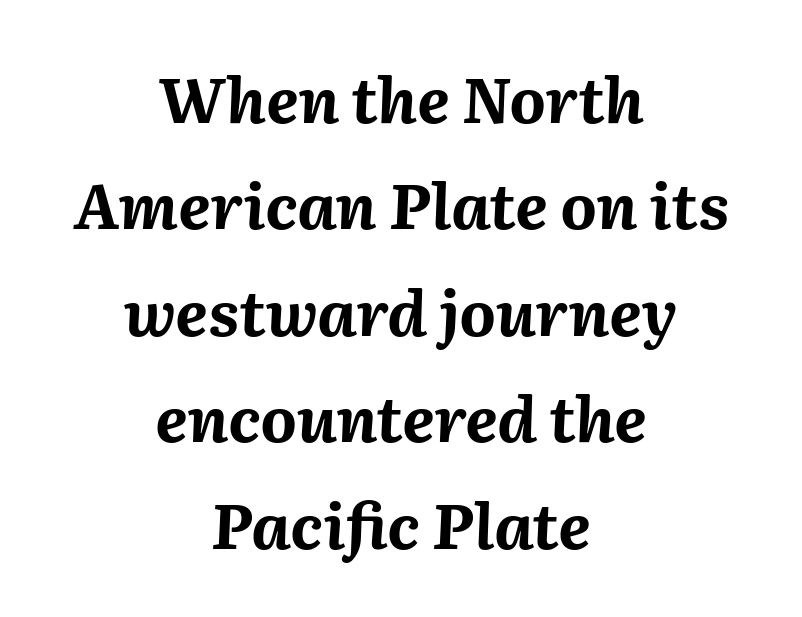
Weight: bold. Decoration check: the copy has no underline. This sample keeps an unexceptional amount of space between lines. Look at the tracking — it's just the regular setting, nothing added. These lines stack symmetrically, like a column narrowing and widening about its center.
